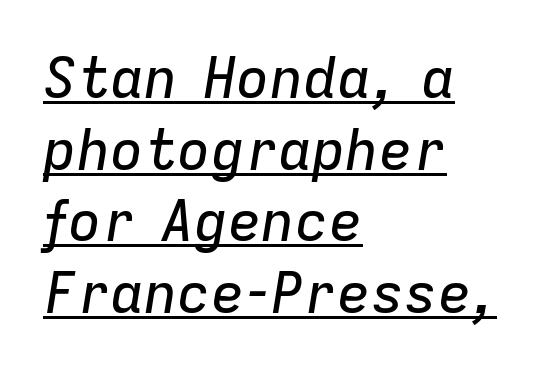
The image shows 56 px text type, italic (leaning right); set left-aligned, normal line spacing (1.28x), normal letter spacing, underlined; low stroke contrast and a medium x-height.
